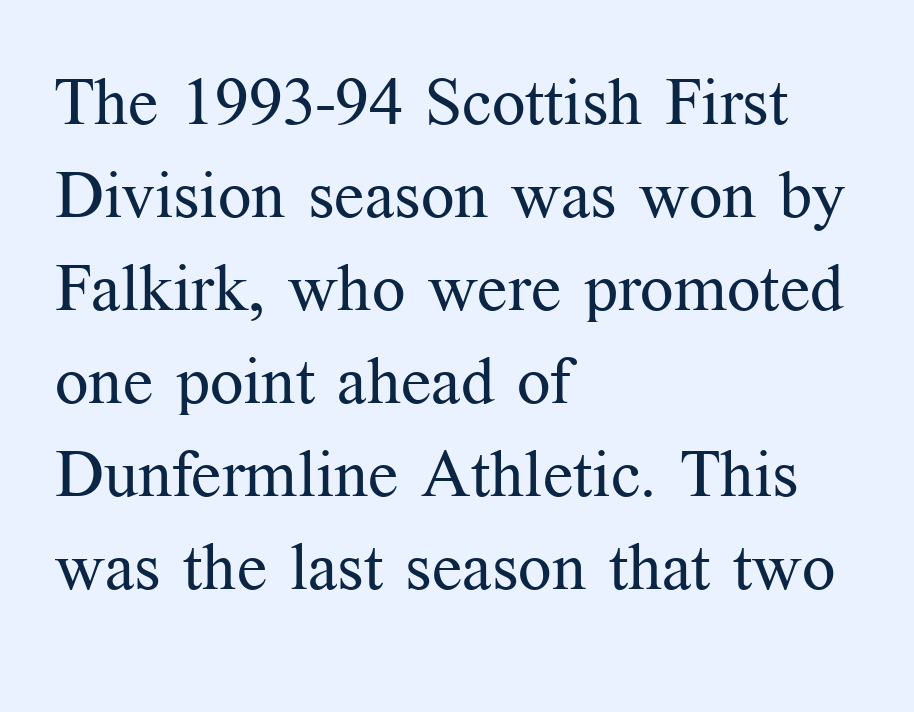
The image shows 66 px regular-weight serif type, upright; set left-aligned, normal line spacing (1.41x), normal letter spacing, not underlined; medium stroke contrast and a medium x-height.
